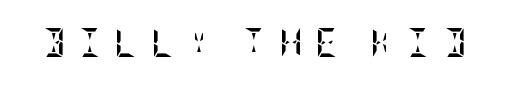
Q: Is the text bold? A: Yes.
Q: Is the text italic (slanted)? A: No, it is upright.
Q: Is the text underlined? A: No.
Q: Is the spacing between letters normal or unusually wide? A: Unusually wide.
Q: Width (condensed, normal, or wide)? A: Condensed.
Q: Stroke contrast? A: Low.
Q: x-height? A: Large.
